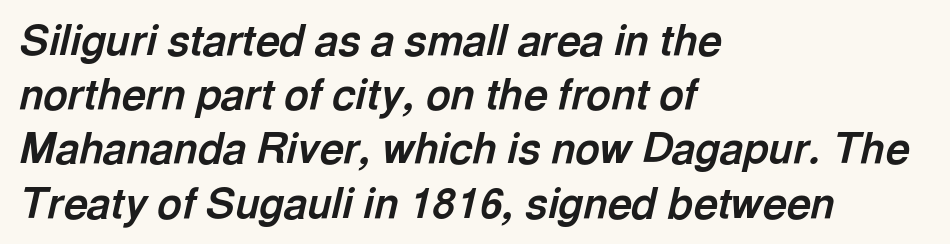
{"italic": "yes", "lean": "right", "slant_degrees": 13, "bold": "yes", "weight": "bold", "width": "normal", "x_height": "medium", "monospaced": "no", "underline": "no", "align": "left", "line_spacing": "normal", "line_spacing_ratio": 1.29, "letter_spacing": "normal", "letter_spacing_em": 0.0, "glyph_px": 42}
